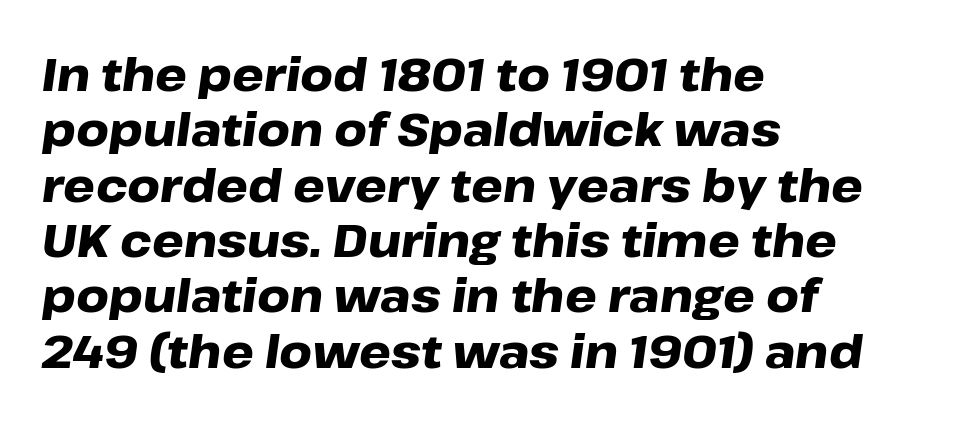
{"italic": "yes", "lean": "right", "slant_degrees": 8, "bold": "yes", "weight": "heavy", "width": "wide", "stroke_contrast": "low", "x_height": "medium", "monospaced": "no", "underline": "no", "align": "left", "line_spacing_ratio": 1.23, "letter_spacing": "normal", "letter_spacing_em": 0.0, "glyph_px": 45}
